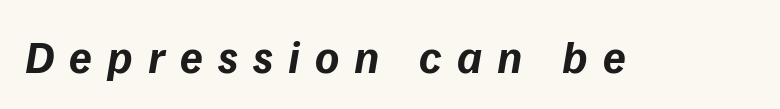
The characters look thick and weighty, a clear bold. Underline: absent. No feet cap the strokes, marking this as sans-serif type. The tracking reads as deliberately expanded to a designer's eye.
